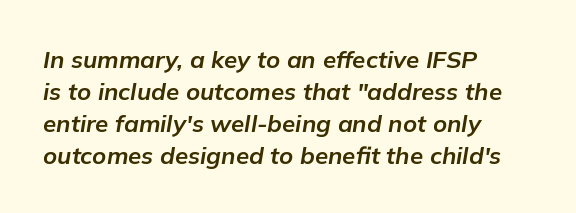
The image shows 24 px bold type, italic (leaning right); set left-aligned, normal line spacing (1.33x), normal letter spacing, not underlined.
